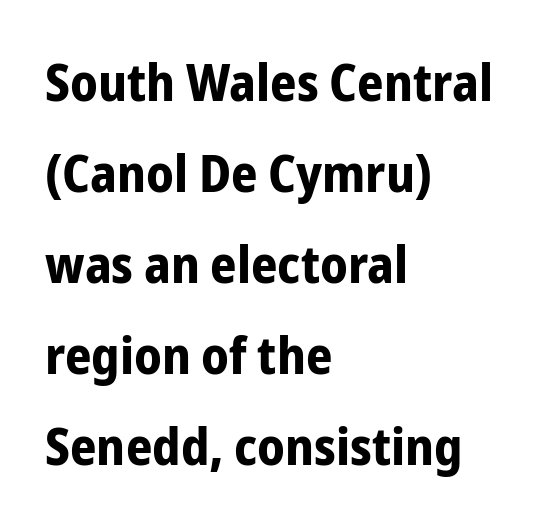
{"serif": "no", "italic": "no", "bold": "yes", "weight": "bold", "width": "condensed", "stroke_contrast": "low", "x_height": "medium", "monospaced": "no", "underline": "no", "align": "left", "line_spacing_ratio": 1.75, "letter_spacing": "normal", "letter_spacing_em": 0.0, "glyph_px": 52}
